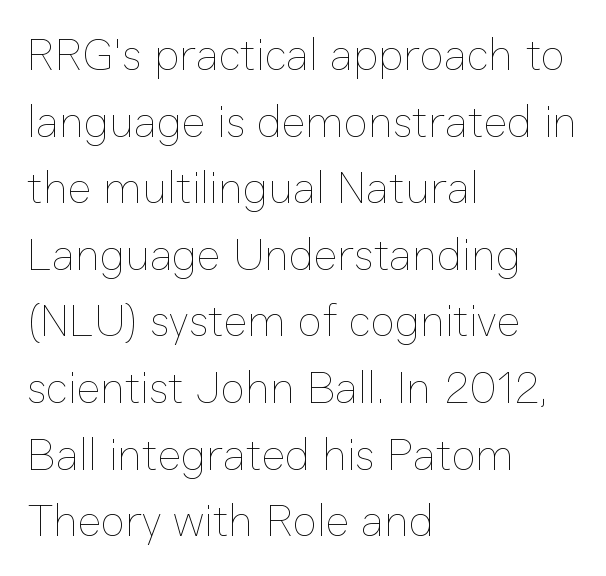
Q: Is the text bold? A: No.
Q: Is the text italic (slanted)? A: No, it is upright.
Q: Is the text underlined? A: No.
Q: How is the paragraph aligned? A: Left-aligned.
Q: Is the spacing between letters normal or unusually wide? A: Normal.
Q: Is the spacing between lines tight, normal or loose? A: Normal.
Q: Width (condensed, normal, or wide)? A: Normal.
Q: Stroke contrast? A: Low.
Q: x-height? A: Medium.
Q: Monospaced? A: No.
